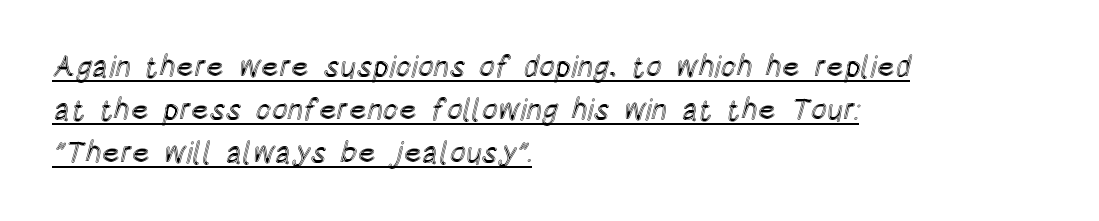
Q: Is the text italic (slanted)? A: Yes.
Q: Is the text underlined? A: Yes.
Q: How is the paragraph aligned? A: Left-aligned.
Q: Is the spacing between letters normal or unusually wide? A: Normal.
Q: Is the spacing between lines tight, normal or loose? A: Normal.
Q: Width (condensed, normal, or wide)? A: Condensed.
Q: x-height? A: Large.
Q: Monospaced? A: No.
